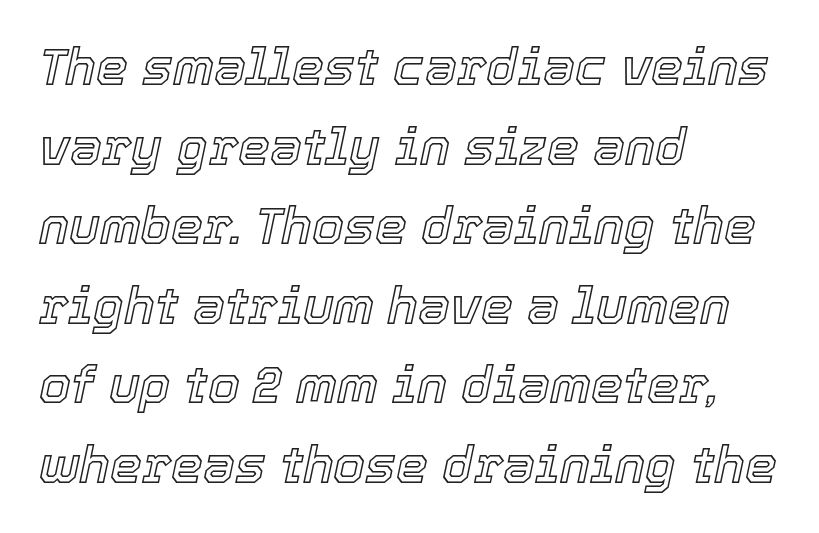
The image shows 51 px text type, italic (leaning right); set left-aligned, normal line spacing (1.56x), normal letter spacing, not underlined; a medium x-height.
